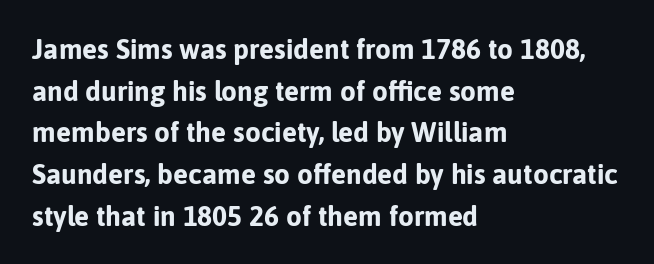
The image shows 28 px bold sans-serif type, upright; set left-aligned, normal line spacing (1.49x), normal letter spacing, not underlined; low stroke contrast and a medium x-height.
